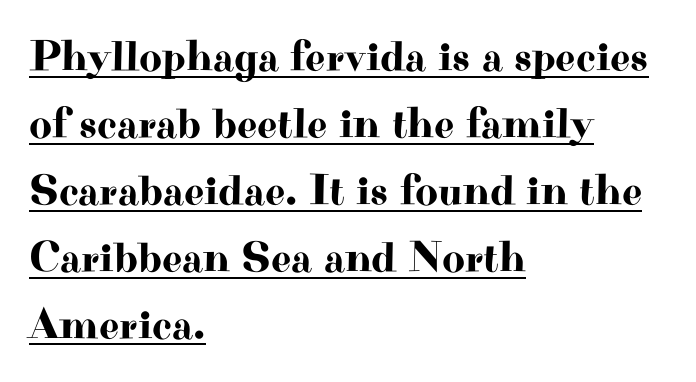
The ragged edge is on the right, which tells us the setting is flush left. Rows of type keep a routine distance in the vertical direction. The lettering holds an erect, upright posture throughout. Do the characters align in a grid? No, the font is proportional. The typeface chosen for these lines features serifs. The passage shown is underscored from start to finish.
